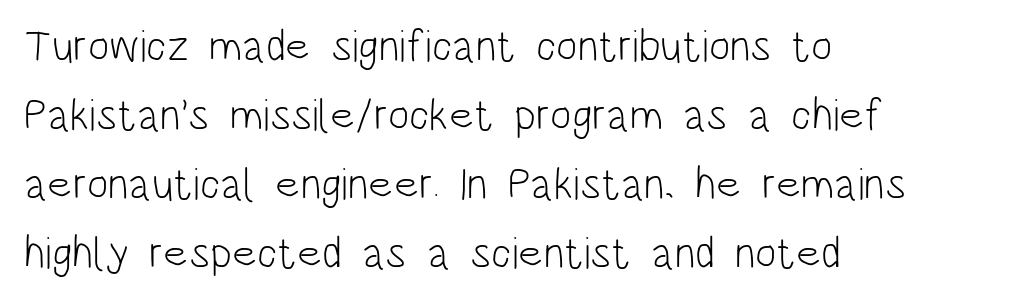
Line beginnings align vertically; line endings do not. This rendering features lettering with no underline. This sample has the flowing, uneven cadence of proportional lettering. The cut favours lightness, reaching ordinary text weight at its darkest. Notice how the stems are strictly vertical — no italics here.
